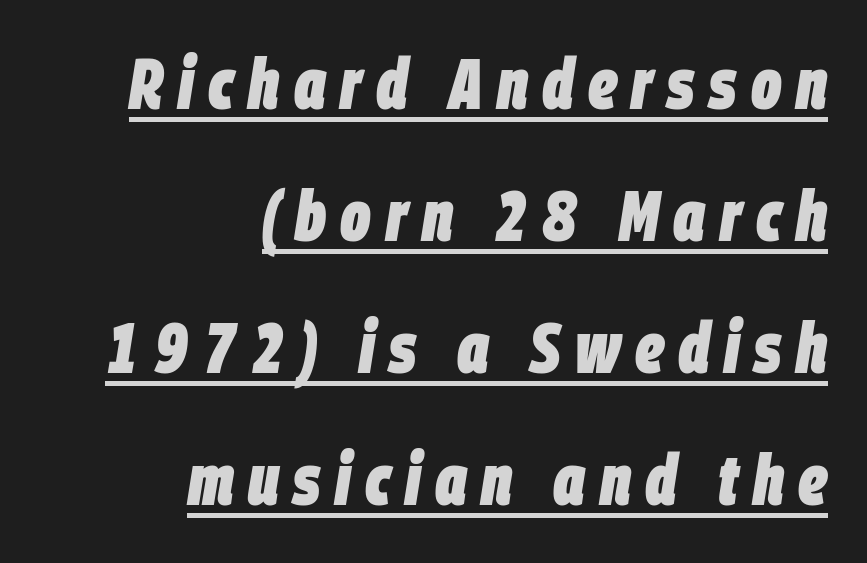
{"italic": "yes", "lean": "right", "slant_degrees": 9, "bold": "yes", "weight": "heavy", "width": "condensed", "stroke_contrast": "low", "x_height": "large", "monospaced": "no", "underline": "yes", "align": "right", "line_spacing_ratio": 1.86, "letter_spacing": "wide", "letter_spacing_em": 0.2, "glyph_px": 71}
